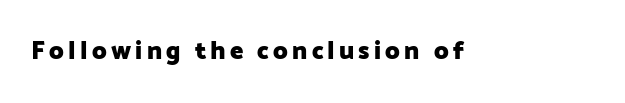
Q: Is the text bold? A: Yes.
Q: Is the text italic (slanted)? A: No, it is upright.
Q: Is the text underlined? A: No.
